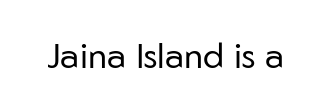
{"serif": "no", "italic": "no", "bold": "no", "weight": "regular", "width": "normal", "stroke_contrast": "low", "x_height": "medium", "monospaced": "no", "underline": "no", "letter_spacing": "normal", "letter_spacing_em": 0.0, "glyph_px": 35}
